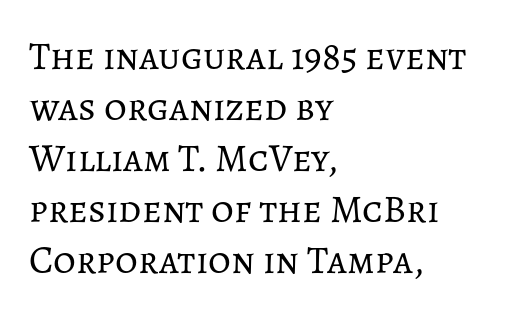
This rendering uses left alignment, leaving the right contour irregular. This sample uses an upright cut, with every glyph sitting square on the baseline. The designer left line spacing at the default. Students, note that the glyphs here touch the page at normal intervals.
